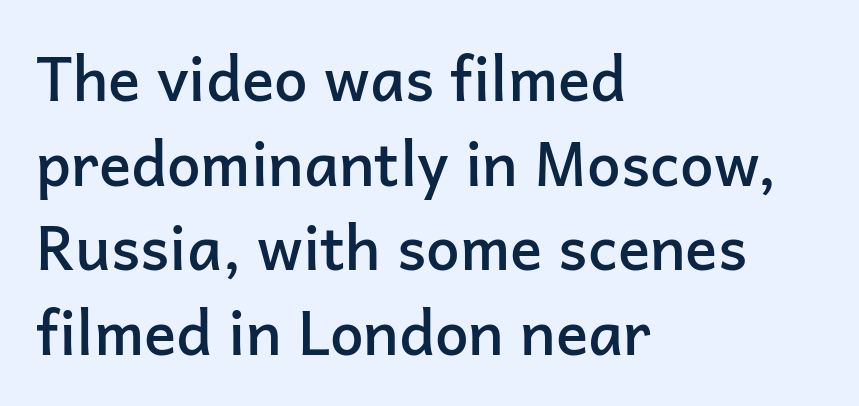
{"serif": "no", "italic": "no", "bold": "semi", "weight": "semibold", "width": "normal", "stroke_contrast": "low", "x_height": "medium", "monospaced": "no", "underline": "no", "align": "left", "line_spacing": "normal", "line_spacing_ratio": 1.41, "letter_spacing": "normal", "letter_spacing_em": 0.0, "glyph_px": 60}
